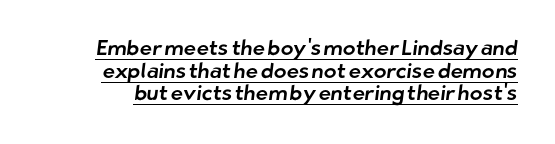
The image shows 21 px text type; set tight line spacing (1.08x), normal letter spacing, underlined.
